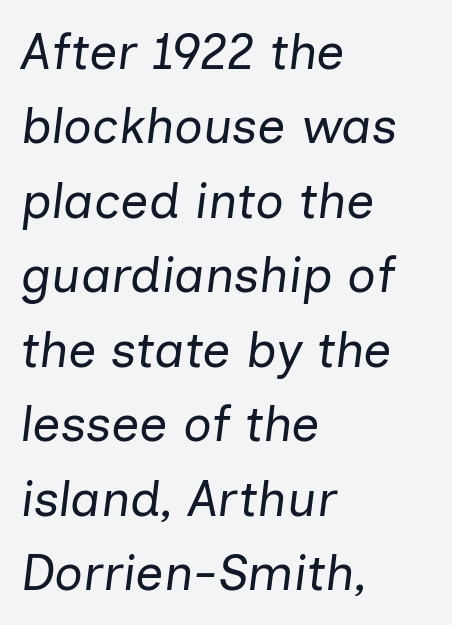
{"italic": "yes", "lean": "right", "slant_degrees": 7, "bold": "no", "weight": "regular", "width": "normal", "stroke_contrast": "low", "x_height": "medium", "monospaced": "no", "underline": "no", "align": "left", "line_spacing": "normal", "line_spacing_ratio": 1.49, "letter_spacing": "normal", "letter_spacing_em": 0.0, "glyph_px": 50}
